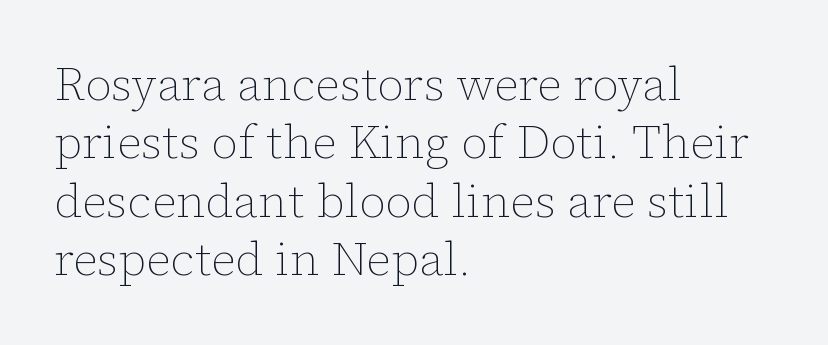
{"italic": "no", "bold": "no", "weight": "thin", "width": "normal", "stroke_contrast": "low", "x_height": "medium", "monospaced": "no", "underline": "no", "align": "left", "line_spacing_ratio": 1.24, "letter_spacing": "normal", "letter_spacing_em": 0.0, "glyph_px": 47}
